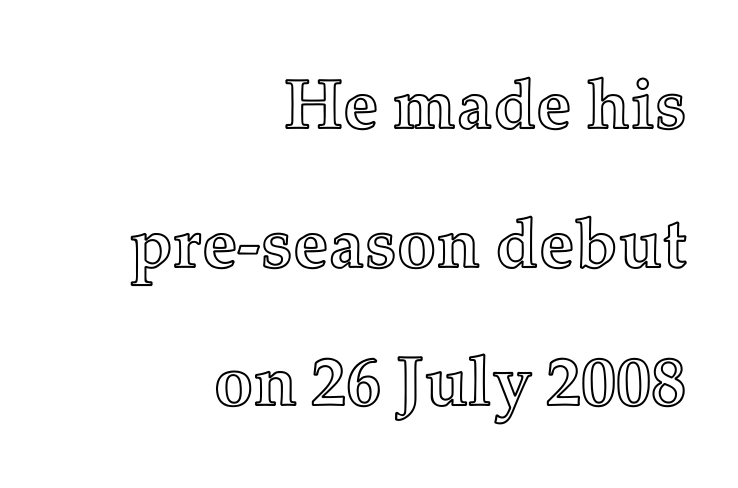
The image shows 70 px text type, upright; set right-aligned, loose line spacing (1.98x), normal letter spacing, not underlined; a medium x-height.
